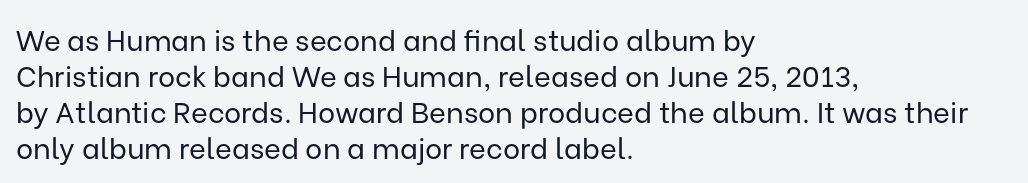
Q: Is the text bold? A: No.
Q: Is the text italic (slanted)? A: No, it is upright.
Q: Is the typeface a serif or a sans-serif typeface? A: Sans-serif.
Q: Is the text underlined? A: No.
Q: How is the paragraph aligned? A: Left-aligned.
Q: Is the spacing between letters normal or unusually wide? A: Normal.
Q: Width (condensed, normal, or wide)? A: Normal.
Q: Stroke contrast? A: Low.
Q: x-height? A: Medium.
Q: Monospaced? A: No.
